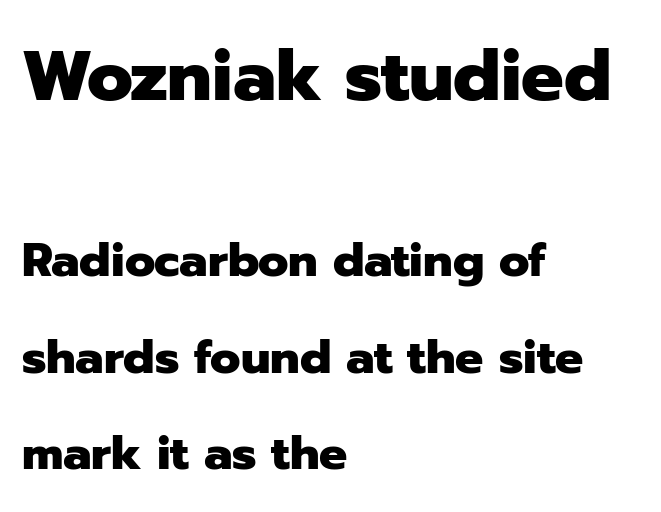
Lines of text with bare space underneath. A typesetter would mark this as roman, not italic. The rendering uses a large line-height, opening up the rows. Is this a fixed-width face? No — the glyphs have proportional, varying widths.
